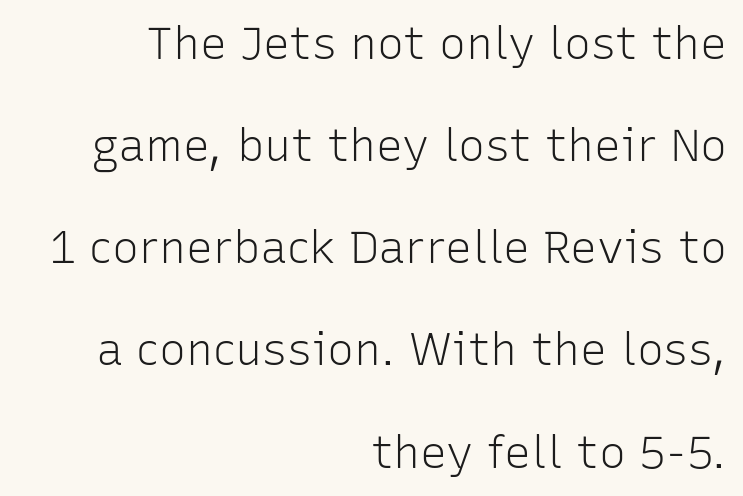
In terms of leading, this rendering errs on the spacious side. The typeface chosen for these lines omits serifs. Here the designer chose a conventional face with non-uniform glyph widths. The string is rendered with underlining switched off.
